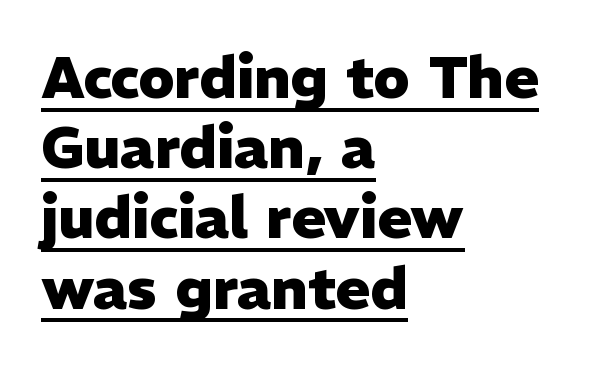
The characters look thick and weighty, a clear bold. Each word holds together tightly as a unit, with standard inter-letter gaps. Italic? Not at all — the glyphs are vertical. Varying glyph widths throughout — classic text-font behaviour. Note: no serifs on the glyphs.
